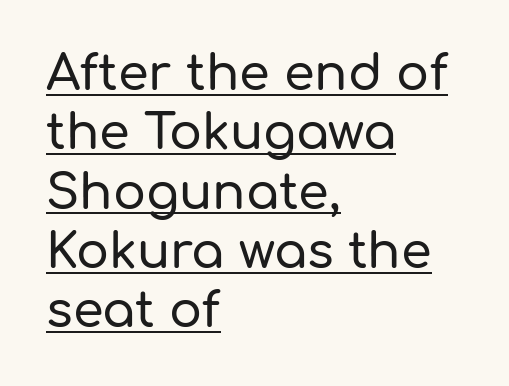
The glyphs are accompanied by a horizontal stroke just below them. Varying glyph widths throughout — classic text-font behaviour. Layout note: lines flush left. I'd call this a sans setting — the letters go barefoot.
